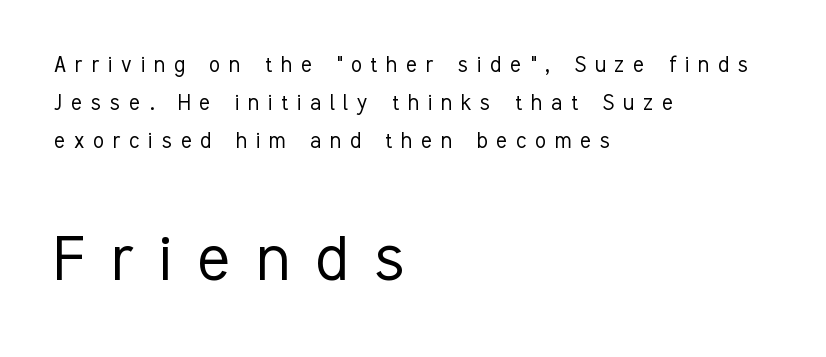
Q: Is the text bold? A: No.
Q: Is the text italic (slanted)? A: No, it is upright.
Q: Is the typeface a serif or a sans-serif typeface? A: Sans-serif.
Q: Is the text underlined? A: No.
Q: How is the paragraph aligned? A: Left-aligned.
Q: Is the spacing between letters normal or unusually wide? A: Unusually wide.
Q: Is the spacing between lines tight, normal or loose? A: Normal.
Q: Which block of text is set in a larger size, the first (top) or the second (bottom)? A: The second (bottom) one.
Q: Width (condensed, normal, or wide)? A: Condensed.
Q: Stroke contrast? A: Low.
Q: x-height? A: Medium.
Q: Monospaced? A: No.
